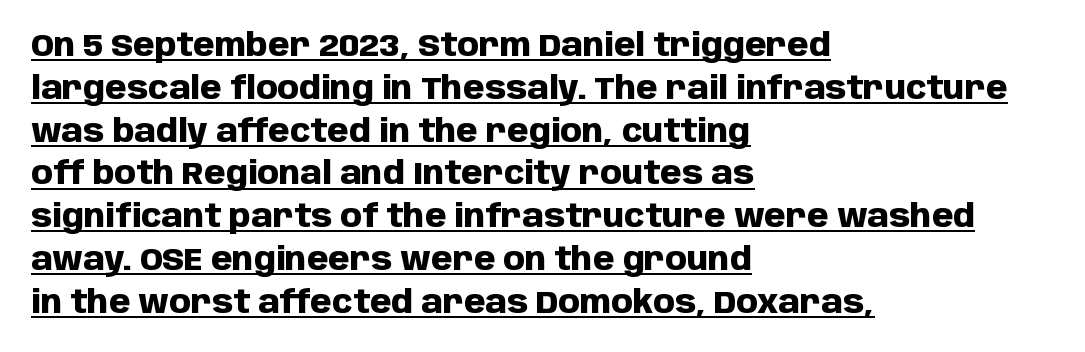
The image shows 31 px heavy sans-serif type, upright; set left-aligned, normal line spacing (1.38x), normal letter spacing, underlined; low stroke contrast and a large x-height.
